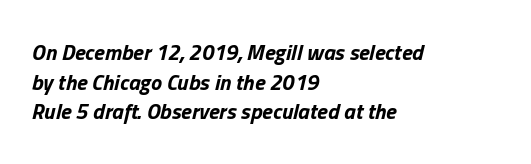
Q: Is the text bold? A: Yes.
Q: Is the text italic (slanted)? A: Yes, it leans right by about 13 degrees.
Q: Is the text underlined? A: No.
Q: How is the paragraph aligned? A: Left-aligned.
Q: Is the spacing between letters normal or unusually wide? A: Normal.
Q: Is the spacing between lines tight, normal or loose? A: Normal.
